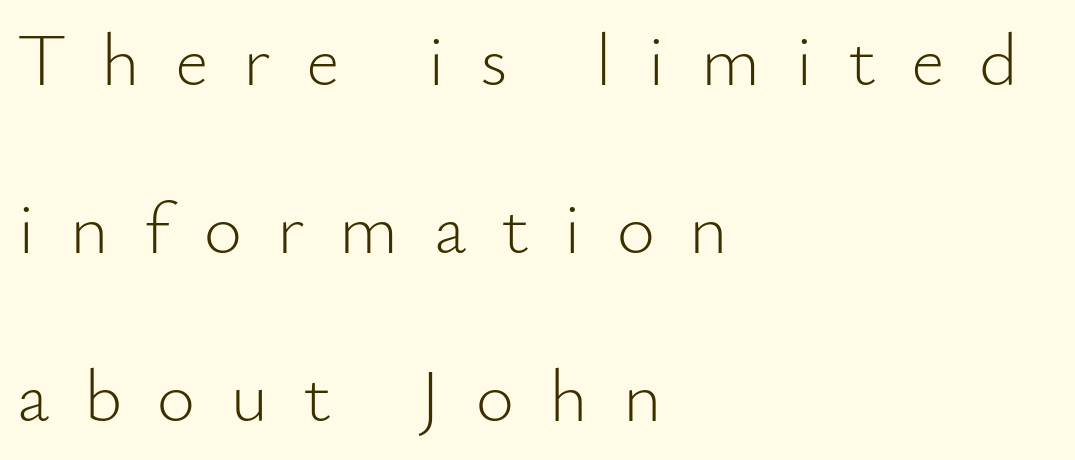
The image shows 74 px light sans-serif type, upright; set left-aligned, loose line spacing (2.27x), unusually wide letter spacing (+0.47 em), not underlined; low stroke contrast and a small x-height.
